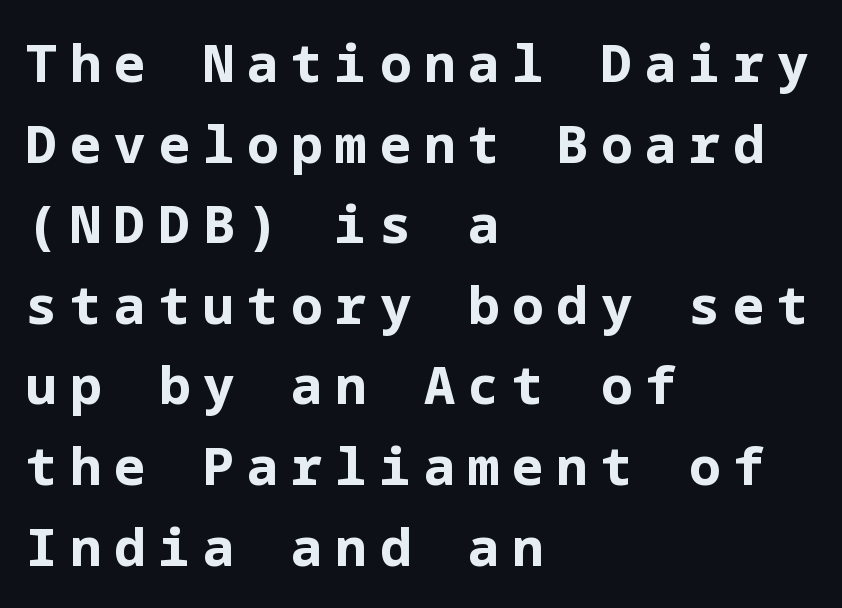
Look at the bottom of the vertical strokes: they stop flat, with no serifs. The space beneath each line is pristine and unruled. Rows of type keep a routine distance in the vertical direction. The specimen reads as upright at a glance. Weight: bold.
